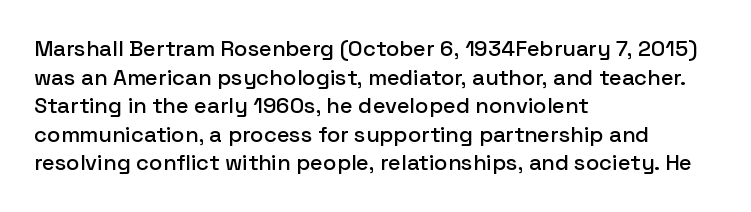
The image shows 22 px text type, upright; set left-aligned, normal line spacing (1.3x), normal letter spacing, not underlined.
